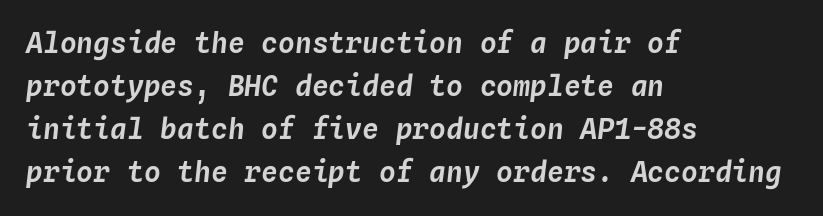
The image shows 28 px text type, italic (leaning right), monospaced; set left-aligned, normal line spacing (1.54x), normal letter spacing, not underlined; low stroke contrast and a medium x-height.
